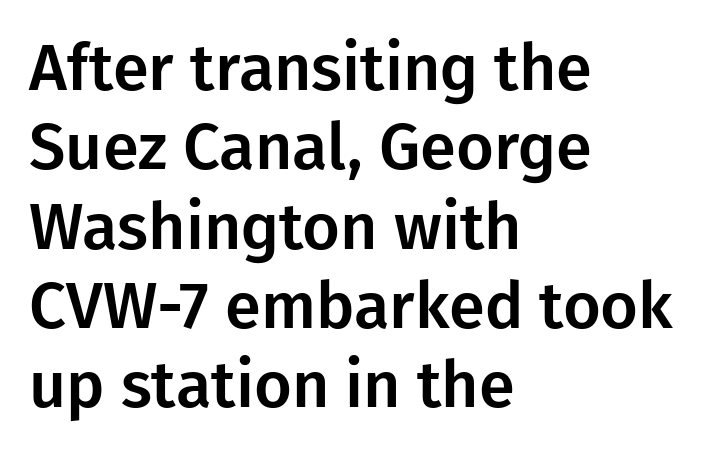
Q: Is the text italic (slanted)? A: No, it is upright.
Q: Is the typeface a serif or a sans-serif typeface? A: Sans-serif.
Q: Is the text underlined? A: No.
Q: How is the paragraph aligned? A: Left-aligned.
Q: Is the spacing between letters normal or unusually wide? A: Normal.
Q: Width (condensed, normal, or wide)? A: Normal.
Q: Stroke contrast? A: Low.
Q: x-height? A: Medium.
Q: Monospaced? A: No.
